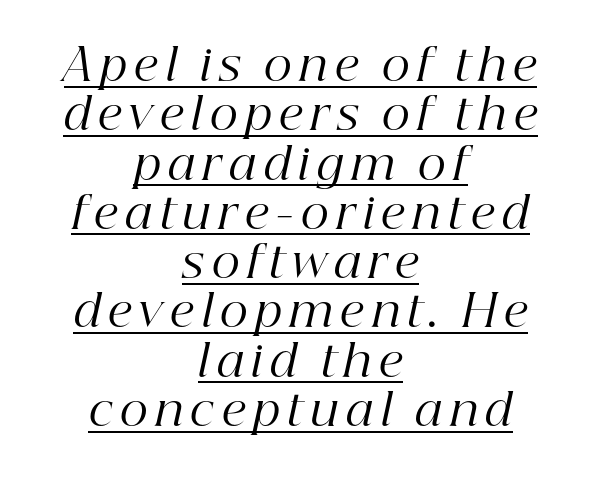
Q: Is the text bold? A: No.
Q: Is the text italic (slanted)? A: Yes, it leans right by about 12 degrees.
Q: Is the typeface a serif or a sans-serif typeface? A: Serif.
Q: Is the text underlined? A: Yes.
Q: How is the paragraph aligned? A: Centered.
Q: Is the spacing between lines tight, normal or loose? A: Tight.
Q: Width (condensed, normal, or wide)? A: Normal.
Q: Stroke contrast? A: High.
Q: x-height? A: Medium.
Q: Monospaced? A: No.
